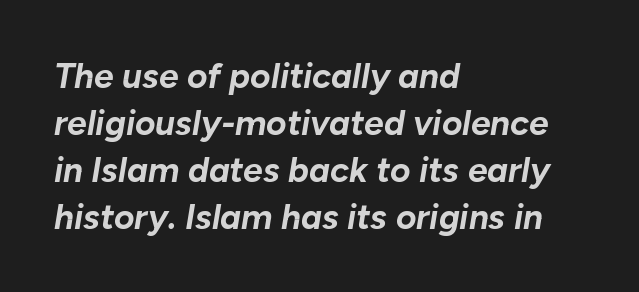
Q: Is the text bold? A: Yes.
Q: Is the text italic (slanted)? A: Yes, it leans right by about 10 degrees.
Q: Is the text underlined? A: No.
Q: How is the paragraph aligned? A: Left-aligned.
Q: Is the spacing between letters normal or unusually wide? A: Normal.
Q: Is the spacing between lines tight, normal or loose? A: Normal.
Q: Width (condensed, normal, or wide)? A: Normal.
Q: Stroke contrast? A: Low.
Q: x-height? A: Medium.
Q: Monospaced? A: No.
